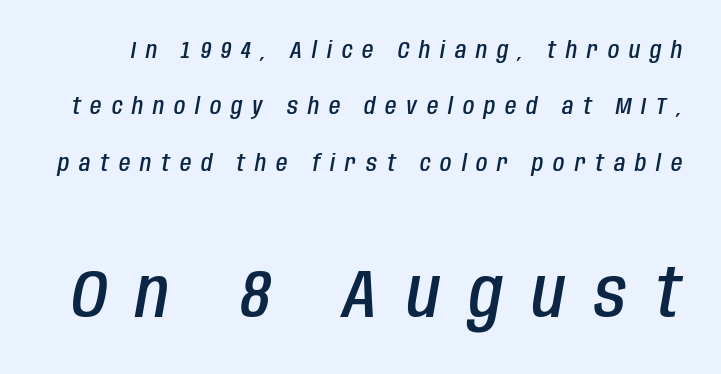
{"italic": "yes", "lean": "right", "slant_degrees": 10, "bold": "semi", "weight": "semibold", "width": "condensed", "stroke_contrast": "low", "x_height": "large", "monospaced": "no", "underline": "no", "line_spacing": "loose", "line_spacing_ratio": 2.45, "letter_spacing": "wide", "letter_spacing_em": 0.43, "larger_block": "second", "size_ratio": 2.96, "glyph_px": 68}
